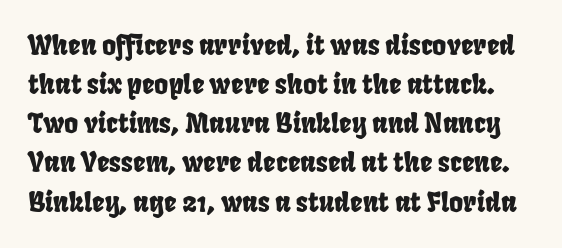
{"underline": "no", "line_spacing": "normal", "line_spacing_ratio": 1.45, "letter_spacing": "normal", "letter_spacing_em": 0.0, "glyph_px": 27}
